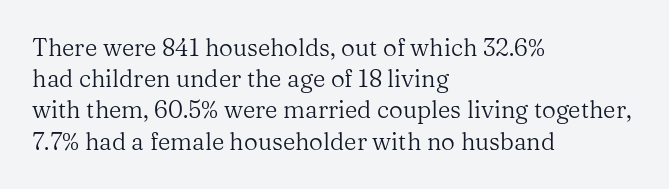
{"italic": "no", "bold": "no", "underline": "no", "align": "left", "line_spacing": "normal", "line_spacing_ratio": 1.3, "letter_spacing": "normal", "letter_spacing_em": 0.0, "glyph_px": 24}
